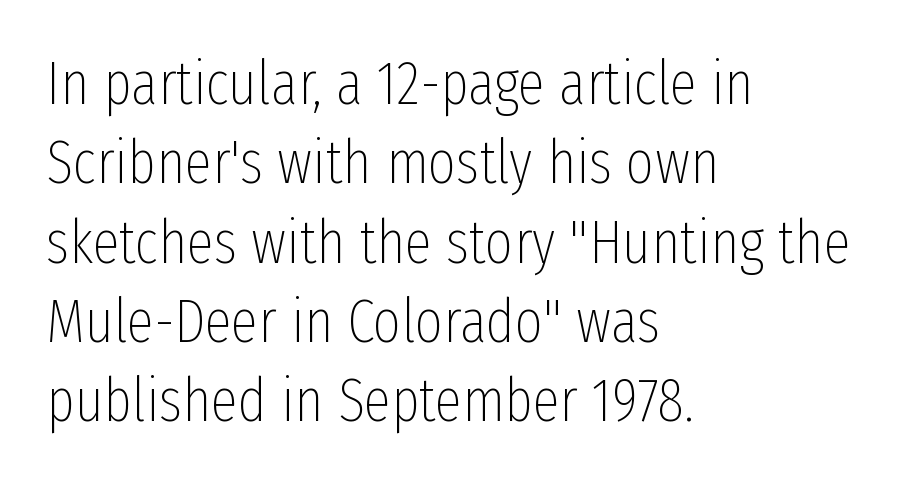
The image shows 61 px thin, condensed sans-serif type, upright; set left-aligned, normal line spacing (1.3x), normal letter spacing, not underlined; low stroke contrast and a medium x-height.
